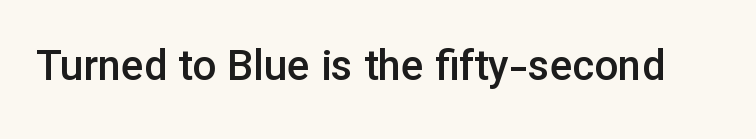
The image shows 42 px semibold sans-serif type, upright; set normal letter spacing, not underlined; low stroke contrast and a medium x-height.
